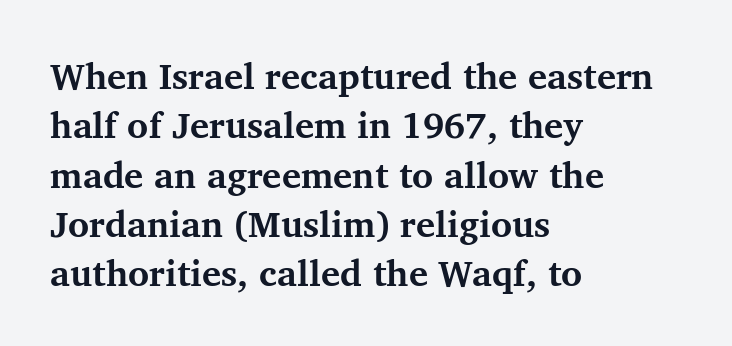
{"serif": "yes", "italic": "no", "bold": "yes", "weight": "bold", "width": "normal", "stroke_contrast": "medium", "x_height": "medium", "monospaced": "no", "underline": "no", "align": "left", "line_spacing": "normal", "line_spacing_ratio": 1.37, "letter_spacing": "normal", "letter_spacing_em": 0.0, "glyph_px": 36}
